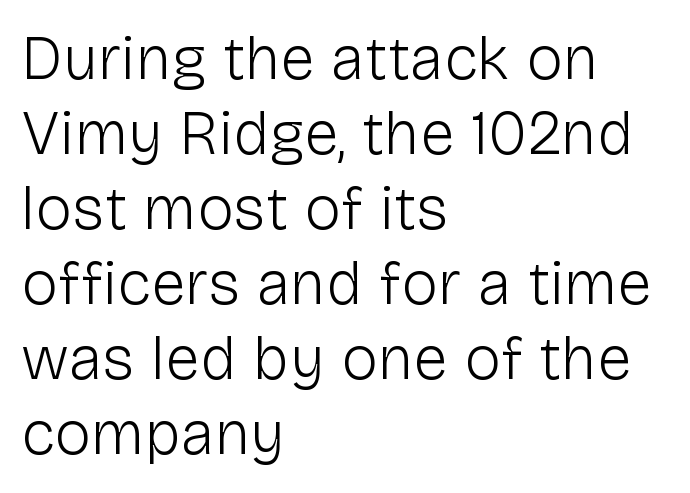
{"serif": "no", "italic": "no", "bold": "no", "weight": "light", "width": "normal", "stroke_contrast": "low", "x_height": "medium", "monospaced": "no", "underline": "no", "align": "left", "line_spacing_ratio": 1.21, "letter_spacing": "normal", "letter_spacing_em": 0.0, "glyph_px": 62}
